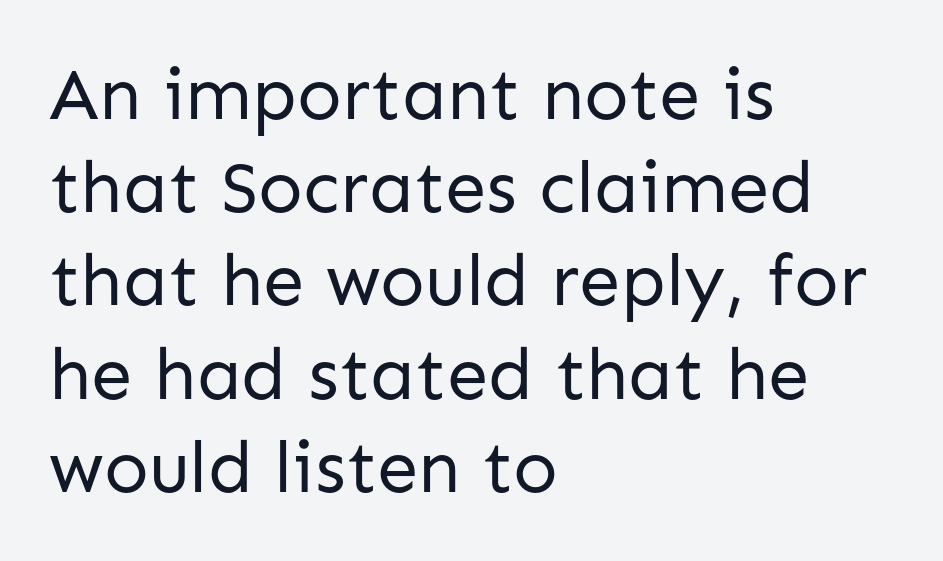
Caption: multi-line text, flush left, ragged right. The designer left line spacing at the default. What kind of face is this? One without serifs — a sans. Each letter keeps its own natural width here, so spacing adapts to shape.
